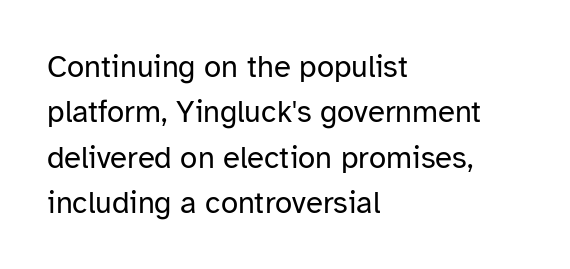
The image shows 31 px regular-weight sans-serif type, upright; set left-aligned, normal line spacing (1.46x), normal letter spacing, not underlined; low stroke contrast and a medium x-height.
